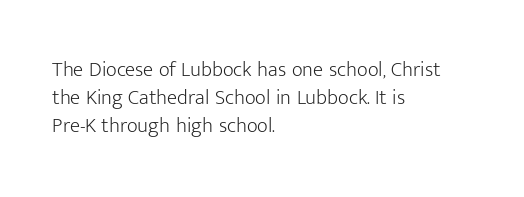
The image shows 21 px text type, upright; set left-aligned, normal line spacing (1.34x), normal letter spacing, not underlined.
